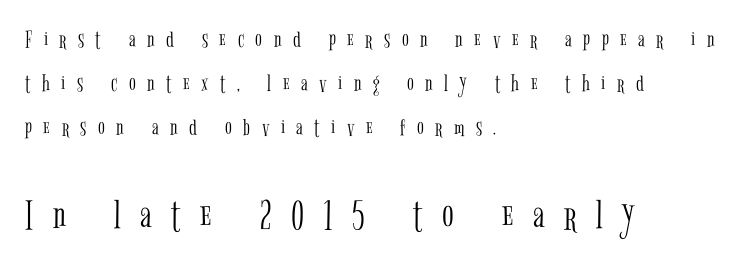
When letters stand straight like this, we call the style roman or upright. This sample is left-justified, so line endings fall wherever the words run out. Think of a printed novel: that variable character pitch is what you see here. The weight would be labelled regular, book, light, or lighter still. The tracking reads as deliberately expanded to a designer's eye. Each row of text sits above clean, open space.
